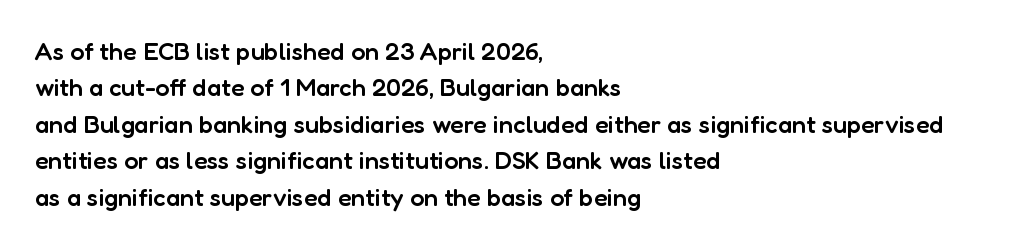
A somewhat darkened texture: the type is semibold rather than bold. If you drew a ruler down the left edge, every line would touch it. The zone under the glyphs is completely vacant. Ascenders rise straight up at ninety degrees. Caption: standard tracking, unaltered. Each new line begins a customary step beneath the previous one.
